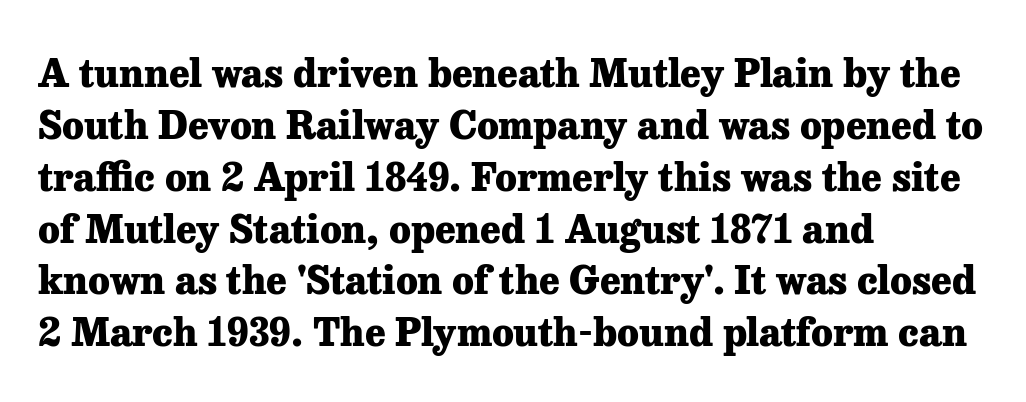
Q: Is the text bold? A: Yes.
Q: Is the text italic (slanted)? A: No, it is upright.
Q: Is the typeface a serif or a sans-serif typeface? A: Serif.
Q: Is the text underlined? A: No.
Q: How is the paragraph aligned? A: Left-aligned.
Q: Is the spacing between letters normal or unusually wide? A: Normal.
Q: Is the spacing between lines tight, normal or loose? A: Normal.
Q: Width (condensed, normal, or wide)? A: Normal.
Q: Stroke contrast? A: Low.
Q: x-height? A: Medium.
Q: Monospaced? A: No.
